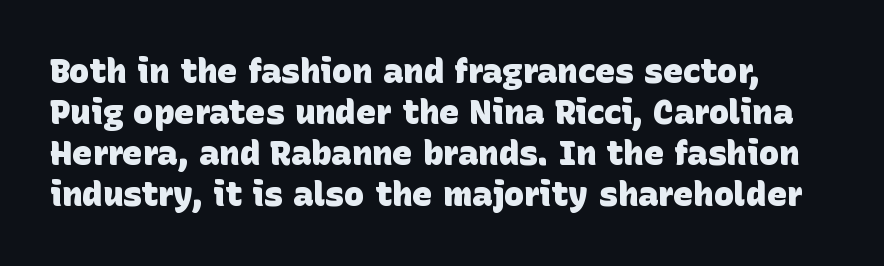
{"serif": "no", "bold": "yes", "weight": "heavy", "width": "normal", "stroke_contrast": "low", "x_height": "large", "monospaced": "no", "underline": "no", "line_spacing_ratio": 1.21, "letter_spacing": "normal", "letter_spacing_em": 0.0, "glyph_px": 34}
